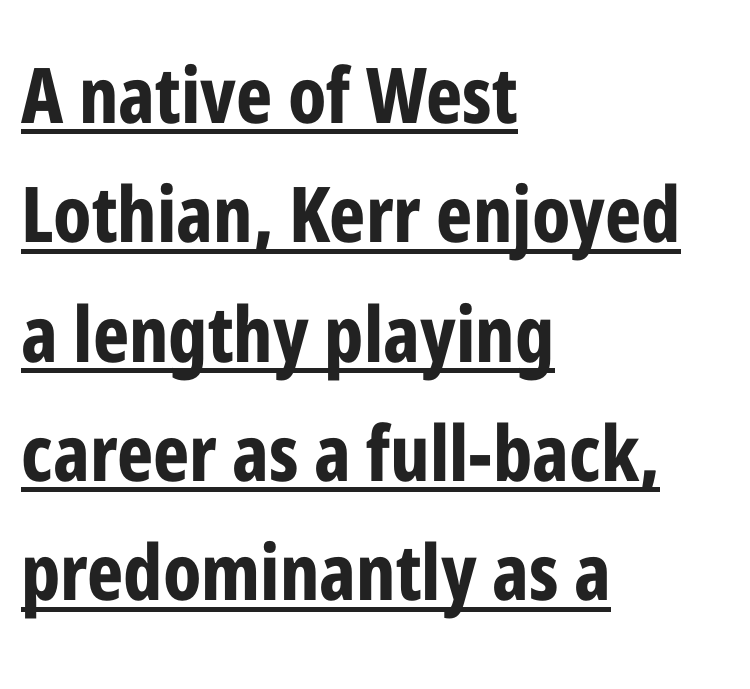
Q: Is the text bold? A: Yes.
Q: Is the text italic (slanted)? A: No, it is upright.
Q: Is the typeface a serif or a sans-serif typeface? A: Sans-serif.
Q: Is the text underlined? A: Yes.
Q: How is the paragraph aligned? A: Left-aligned.
Q: Is the spacing between letters normal or unusually wide? A: Normal.
Q: Is the spacing between lines tight, normal or loose? A: Normal.
Q: Width (condensed, normal, or wide)? A: Condensed.
Q: Stroke contrast? A: Low.
Q: x-height? A: Medium.
Q: Monospaced? A: No.
